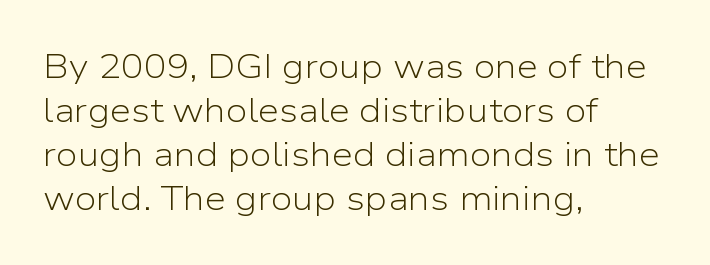
The image shows 34 px light sans-serif type, upright; set left-aligned, normal line spacing (1.29x), normal letter spacing, not underlined; low stroke contrast and a medium x-height.
